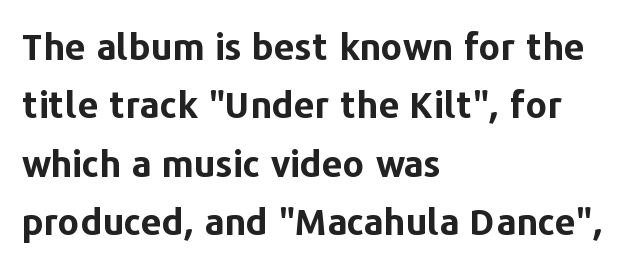
The image shows 37 px bold sans-serif type, upright; set left-aligned, normal line spacing (1.58x), normal letter spacing, not underlined; low stroke contrast and a medium x-height.
